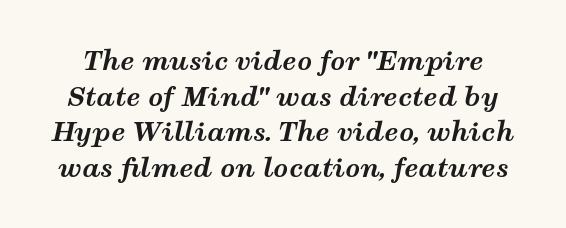
The image shows 26 px bold type, italic (leaning right); set normal line spacing (1.37x), normal letter spacing, not underlined.
